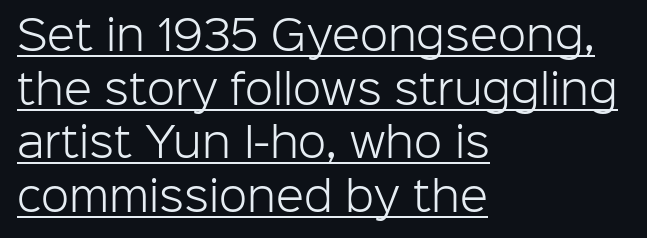
The image shows 41 px light sans-serif type, upright; set left-aligned, normal line spacing (1.31x), normal letter spacing, underlined; low stroke contrast and a medium x-height.
